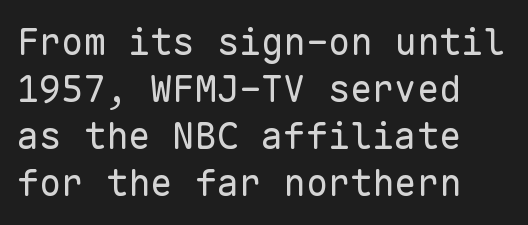
The type family on display is of the sans-serif kind. No letter is thick-stroked: the sample isn't bold. Vertically, the passage feels balanced, rows spaced as you'd expect. Every character here occupies the same horizontal width, giving the sample a typewriter-like rhythm. Here the glyphs are tracked normally, forming tight word shapes.
